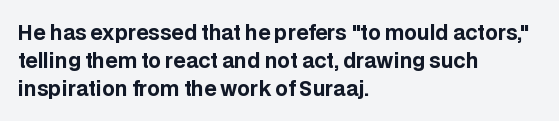
Upright lettering throughout. Each line starts at the same left margin while the right side varies. The passage shown has conventional tracking throughout. The glyphs have the mass of a bold cut. Summary of vertical rhythm: regular, with standard interline spacing. Words float on clear page, feet unadorned.
